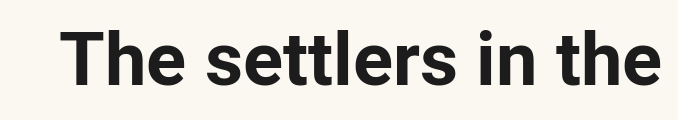
The image shows 74 px bold sans-serif type, upright; set normal letter spacing, not underlined; low stroke contrast and a medium x-height.
